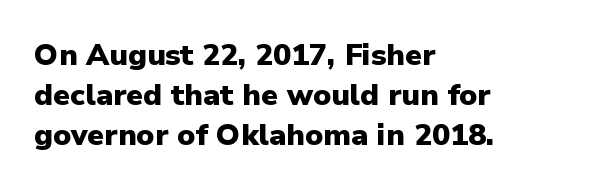
{"serif": "no", "italic": "no", "bold": "yes", "weight": "heavy", "width": "normal", "stroke_contrast": "low", "x_height": "medium", "monospaced": "no", "underline": "no", "align": "left", "line_spacing": "normal", "line_spacing_ratio": 1.34, "letter_spacing": "normal", "letter_spacing_em": 0.0, "glyph_px": 30}
